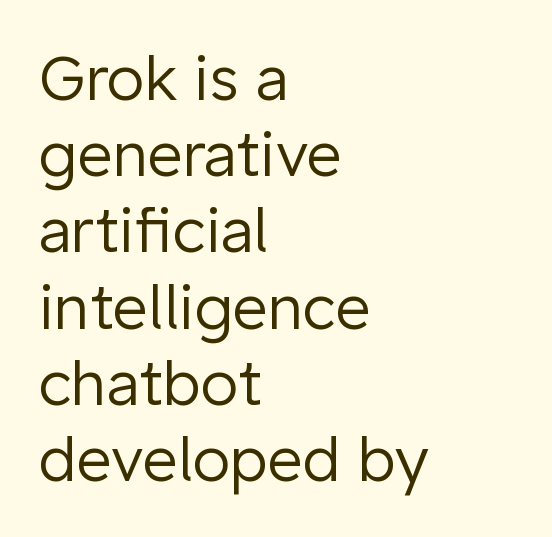
Q: Is the text bold? A: No.
Q: Is the text italic (slanted)? A: No, it is upright.
Q: Is the typeface a serif or a sans-serif typeface? A: Sans-serif.
Q: Is the text underlined? A: No.
Q: How is the paragraph aligned? A: Left-aligned.
Q: Is the spacing between letters normal or unusually wide? A: Normal.
Q: Is the spacing between lines tight, normal or loose? A: Normal.
Q: Width (condensed, normal, or wide)? A: Normal.
Q: Stroke contrast? A: Low.
Q: x-height? A: Medium.
Q: Monospaced? A: No.
